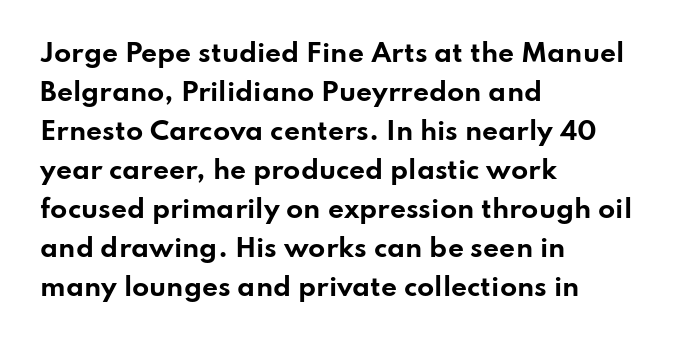
The image shows 25 px bold type, upright; set left-aligned, normal line spacing (1.56x), normal letter spacing, not underlined.
